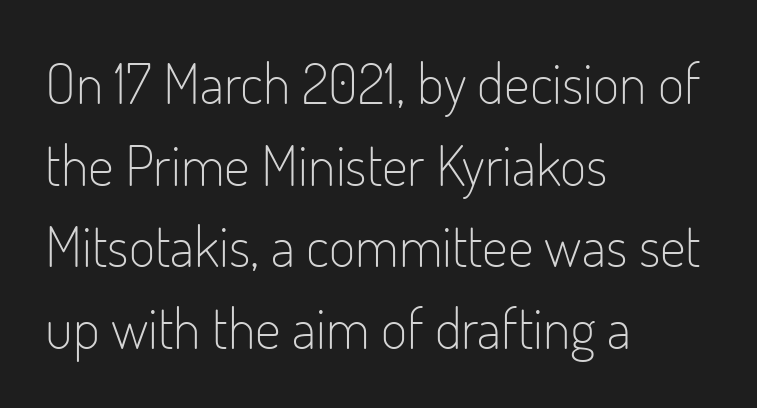
Q: Is the text bold? A: No.
Q: Is the text italic (slanted)? A: No, it is upright.
Q: Is the typeface a serif or a sans-serif typeface? A: Sans-serif.
Q: Is the text underlined? A: No.
Q: How is the paragraph aligned? A: Left-aligned.
Q: Is the spacing between letters normal or unusually wide? A: Normal.
Q: Is the spacing between lines tight, normal or loose? A: Normal.
Q: Width (condensed, normal, or wide)? A: Condensed.
Q: Stroke contrast? A: Low.
Q: x-height? A: Small.
Q: Monospaced? A: No.
